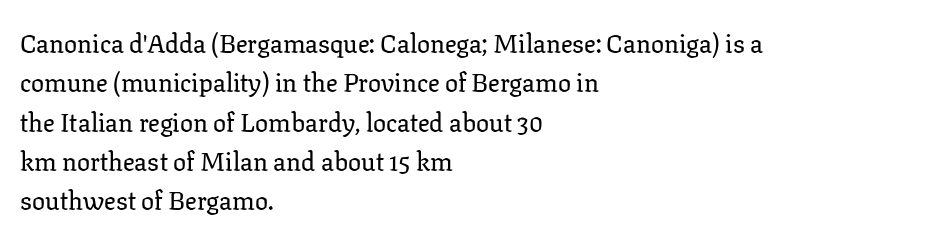
This rendering features lettering with no underline. Every row of glyphs begins at an identical x-position on the left. The leading is moderate, giving the passage an even texture. When letters stand straight like this, we call the style roman or upright.
